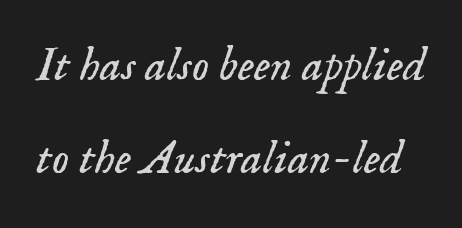
The image shows 48 px light serif type, italic (leaning right); set loose line spacing (1.94x), normal letter spacing, not underlined; low stroke contrast and a small x-height.
